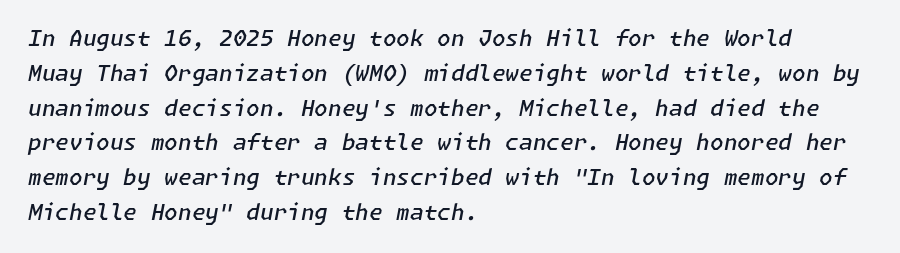
The image shows 22 px text type, italic (leaning right); set left-aligned, normal line spacing (1.58x), normal letter spacing, not underlined.
